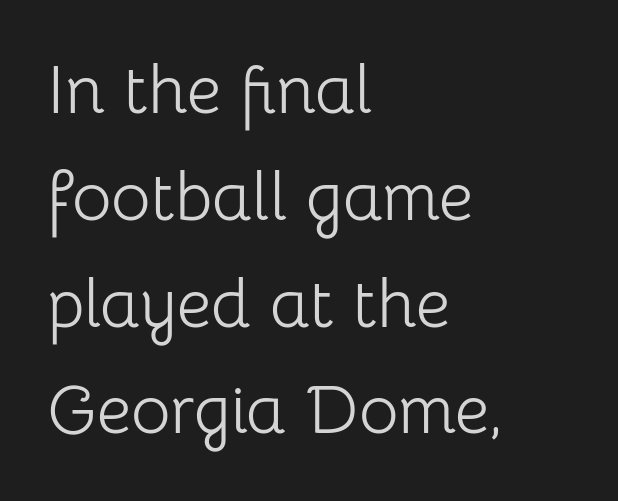
Letter spacing: default. Caption: face not bold, strokes unweighted. The letters advance in unequal steps, a hallmark of proportional type. Nope, no serifs anywhere on these letters. Quick note: interline space is typical.
